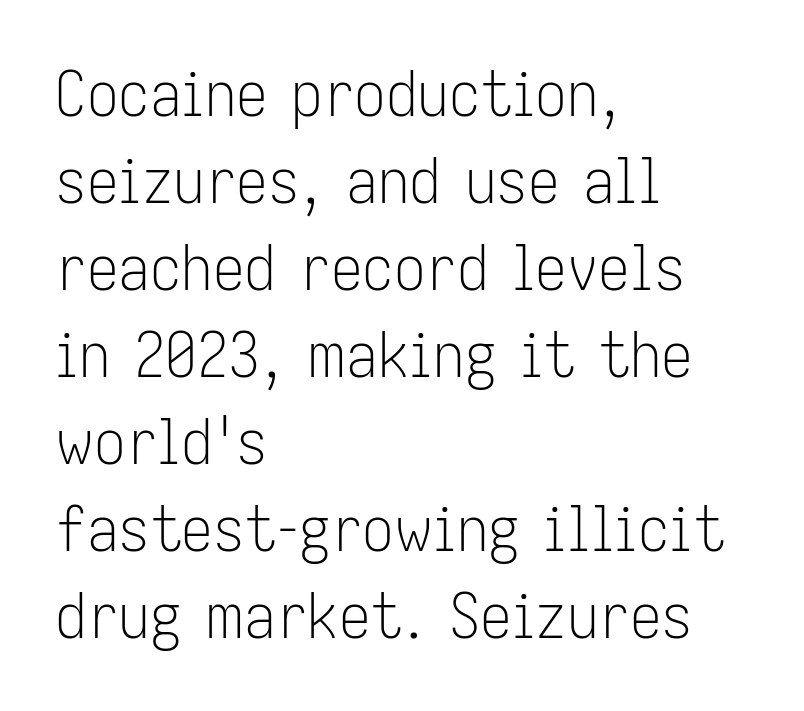
{"serif": "no", "italic": "no", "bold": "no", "weight": "light", "width": "condensed", "stroke_contrast": "low", "x_height": "medium", "monospaced": "no", "underline": "no", "align": "left", "line_spacing": "normal", "line_spacing_ratio": 1.38, "letter_spacing": "normal", "letter_spacing_em": 0.0, "glyph_px": 63}
